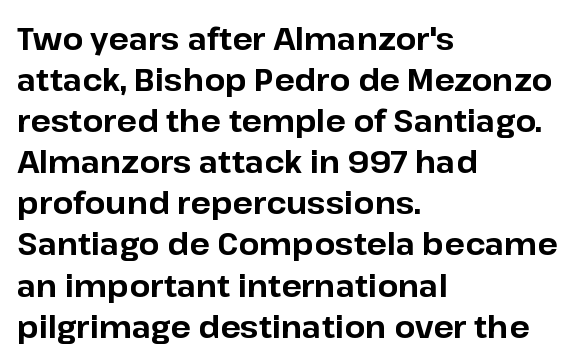
Q: Is the text bold? A: Yes.
Q: Is the text italic (slanted)? A: No, it is upright.
Q: Is the typeface a serif or a sans-serif typeface? A: Sans-serif.
Q: Is the text underlined? A: No.
Q: How is the paragraph aligned? A: Left-aligned.
Q: Is the spacing between letters normal or unusually wide? A: Normal.
Q: Is the spacing between lines tight, normal or loose? A: Normal.
Q: Width (condensed, normal, or wide)? A: Normal.
Q: Stroke contrast? A: Low.
Q: x-height? A: Medium.
Q: Monospaced? A: No.
